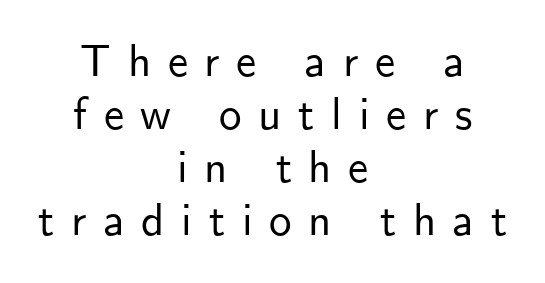
The image shows 45 px sans-serif type, upright; set centered, line spacing 1.18x, unusually wide letter spacing (+0.37 em), not underlined; low stroke contrast and a small x-height.
